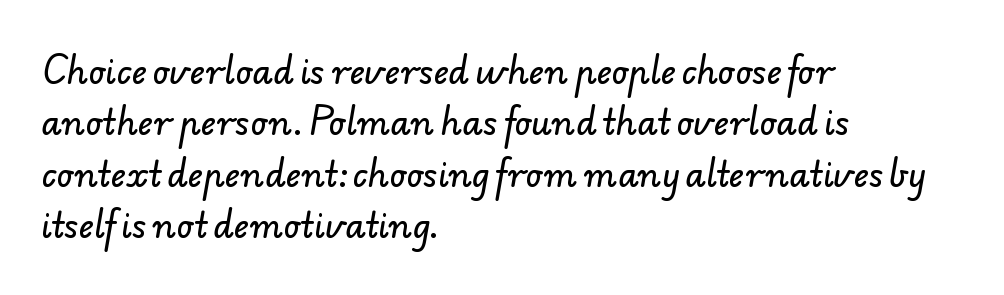
Q: Is the typeface a serif or a sans-serif typeface? A: Sans-serif.
Q: Is the text underlined? A: No.
Q: How is the paragraph aligned? A: Left-aligned.
Q: Is the spacing between letters normal or unusually wide? A: Normal.
Q: Is the spacing between lines tight, normal or loose? A: Normal.
Q: Width (condensed, normal, or wide)? A: Normal.
Q: Stroke contrast? A: Low.
Q: x-height? A: Small.
Q: Monospaced? A: No.
